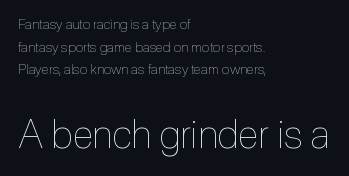
The image shows 39 px thin, condensed type, upright; set left-aligned, normal line spacing (1.62x), normal letter spacing, not underlined; the second (bottom) block is 2.79x larger; a medium x-height.
